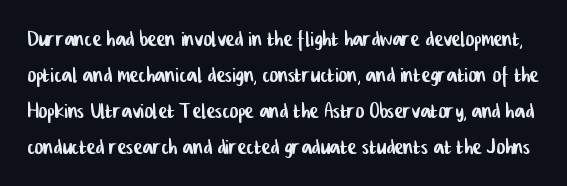
The image shows 27 px text type; set normal line spacing (1.33x), normal letter spacing, not underlined.
